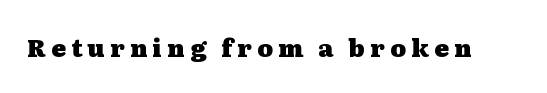
The tracking jumps out immediately: characters are airy and widely separated. Vertical strokes here are truly vertical. These lines carry a lot of weight — the face is fully bold. The area under the type is left untouched.
